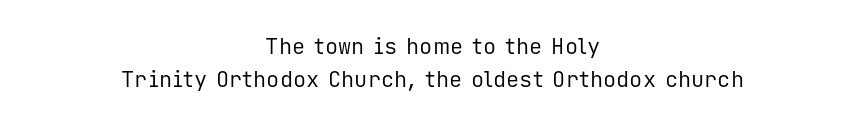
The image shows 22 px text type, upright; set centered, normal line spacing (1.5x), normal letter spacing, not underlined.
